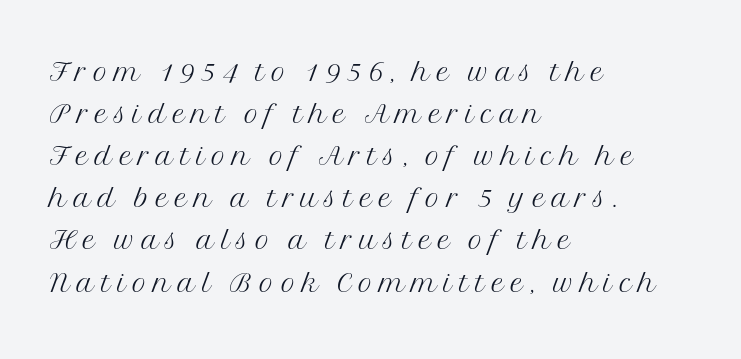
The image shows 39 px light serif type; set left-aligned, tight line spacing (1.08x), not underlined; medium stroke contrast and a medium x-height.
